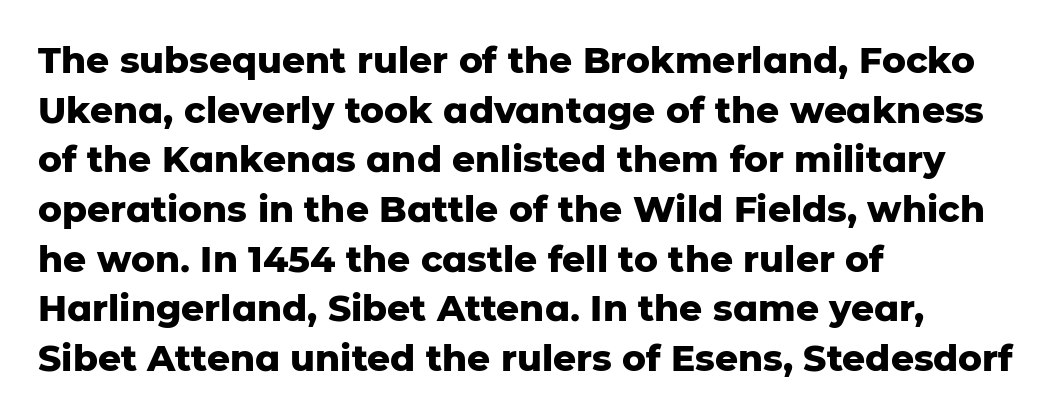
Q: Is the text bold? A: Yes.
Q: Is the text italic (slanted)? A: No, it is upright.
Q: Is the typeface a serif or a sans-serif typeface? A: Sans-serif.
Q: Is the text underlined? A: No.
Q: How is the paragraph aligned? A: Left-aligned.
Q: Is the spacing between letters normal or unusually wide? A: Normal.
Q: Is the spacing between lines tight, normal or loose? A: Normal.
Q: Width (condensed, normal, or wide)? A: Normal.
Q: Stroke contrast? A: Low.
Q: x-height? A: Medium.
Q: Monospaced? A: No.
